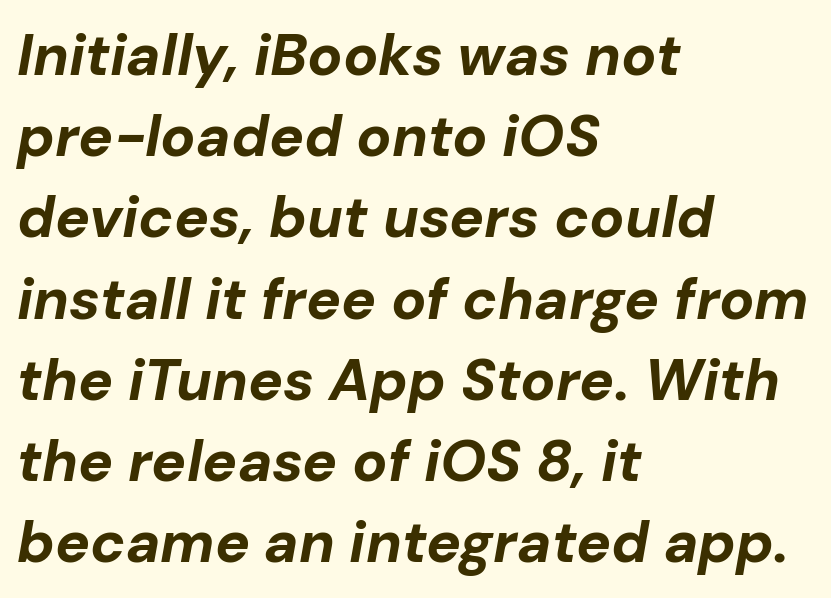
You could not count columns in this text — the font is proportionally spaced. One glance says typical: line gaps are just what's usual. Observe the ordinary spacing: letters are neighbours, not strangers. Bare-footed words on every line. As a designer I'd log this as weight 700, bold.
